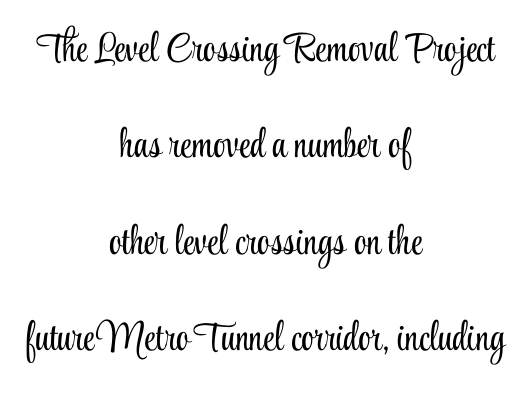
The image shows 40 px light, condensed serif type; set centered, loose line spacing (2.41x), normal letter spacing, not underlined; low stroke contrast and a small x-height.
